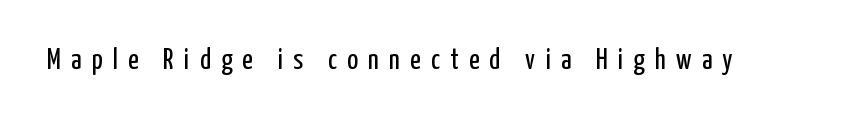
The typeface chosen for these lines omits serifs. The horizontal fit of the characters is loose and conspicuously gappy. Here the designer chose a conventional face with non-uniform glyph widths. Vertical strokes here are truly vertical.
